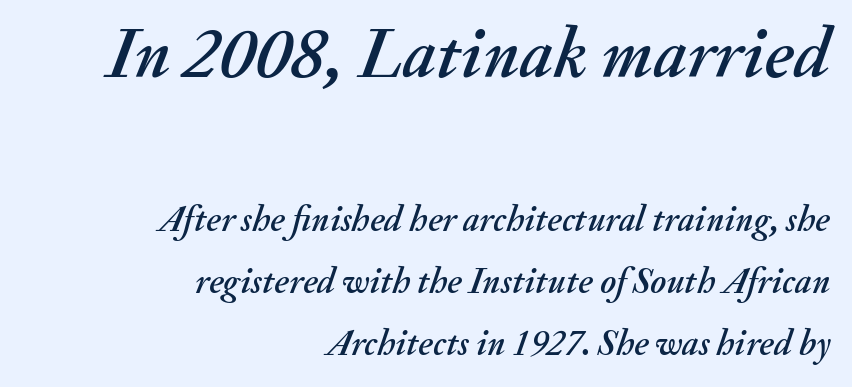
Q: Is the text italic (slanted)? A: Yes, it leans right by about 20 degrees.
Q: Is the text underlined? A: No.
Q: How is the paragraph aligned? A: Right-aligned.
Q: Is the spacing between letters normal or unusually wide? A: Normal.
Q: Which block of text is set in a larger size, the first (top) or the second (bottom)? A: The first (top) one.
Q: Width (condensed, normal, or wide)? A: Normal.
Q: Stroke contrast? A: Medium.
Q: x-height? A: Small.
Q: Monospaced? A: No.
